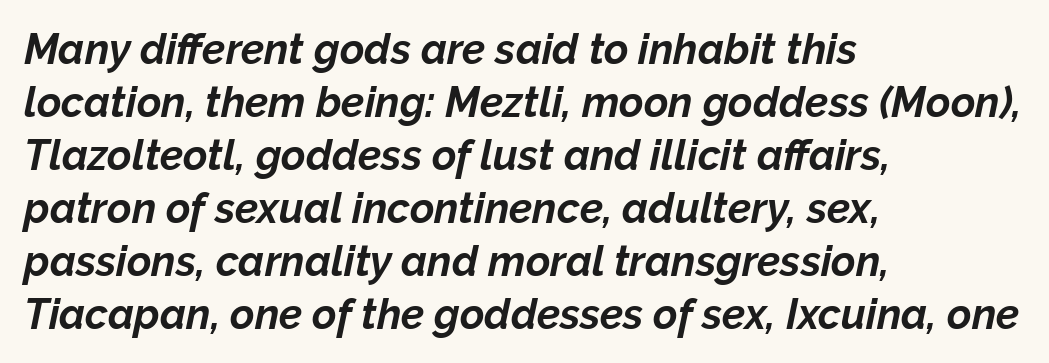
Set as a true bold cut, around the 700 mark. The letters advance in unequal steps, a hallmark of proportional type. Vertically, the passage feels balanced, rows spaced as you'd expect. Observe the ordinary spacing: letters are neighbours, not strangers.
